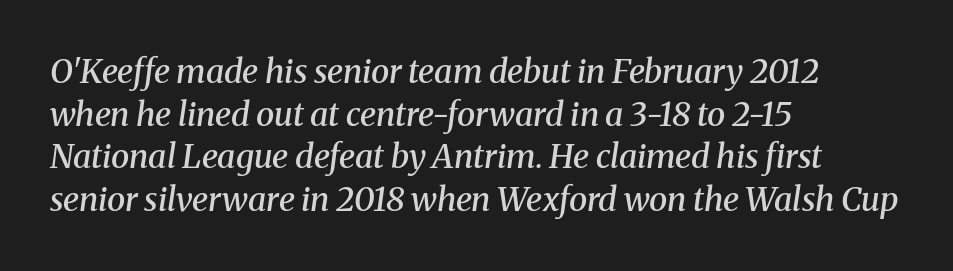
The image shows 33 px semibold serif type, italic (leaning right); set left-aligned, normal line spacing (1.29x), normal letter spacing, not underlined; medium stroke contrast and a medium x-height.
